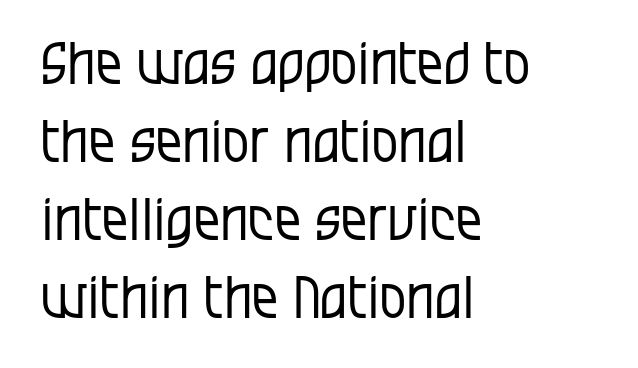
The image shows 59 px regular-weight, condensed sans-serif type, upright; set left-aligned, normal line spacing (1.32x), normal letter spacing, not underlined; low stroke contrast and a large x-height.
